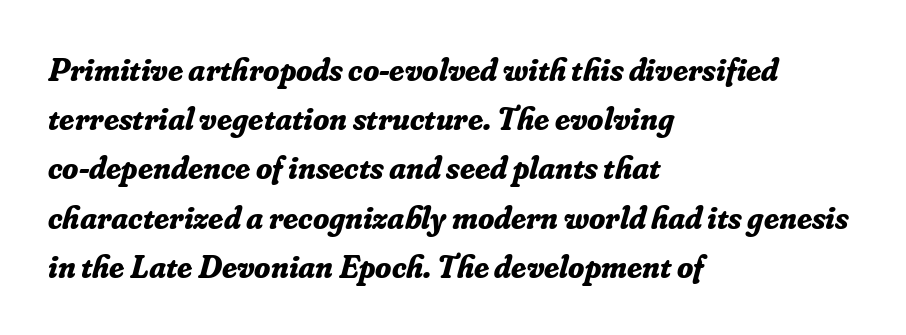
Does extra space separate the letters? No, they use regular spacing. Reading down the block, your eye returns to a fixed left position each line. You'd pick this weight for a headline — it's a proper bold. Quick note: italic. Type without underlining. In terms of leading, this rendering sits right in the middle.
